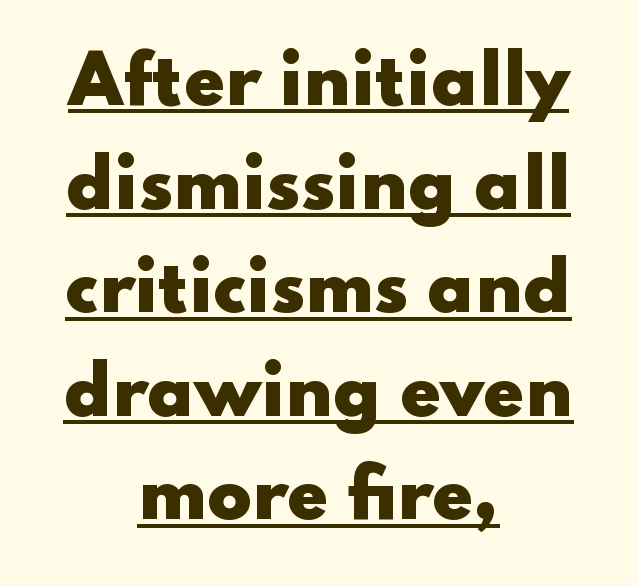
{"serif": "no", "italic": "no", "bold": "yes", "weight": "heavy", "width": "wide", "stroke_contrast": "low", "x_height": "small", "monospaced": "no", "underline": "yes", "align": "center", "line_spacing": "normal", "line_spacing_ratio": 1.57, "letter_spacing": "normal", "letter_spacing_em": 0.0, "glyph_px": 66}
